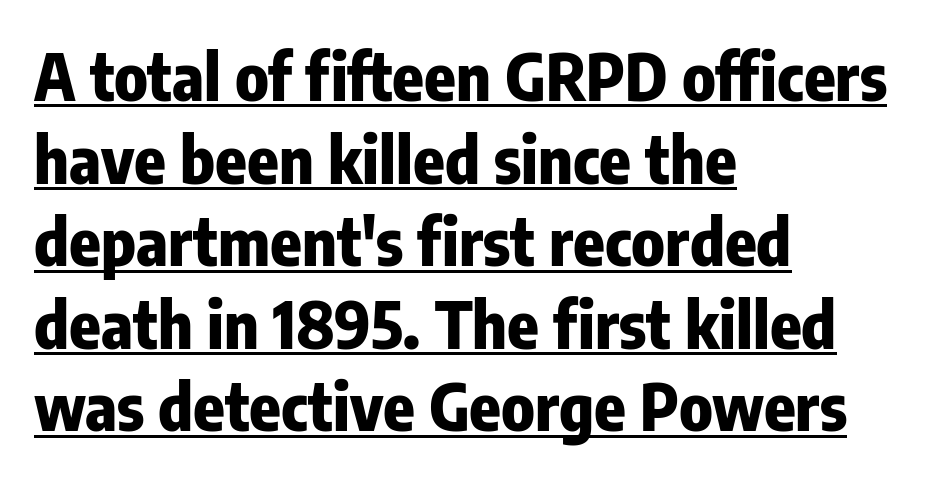
Q: Is the text bold? A: Yes.
Q: Is the text italic (slanted)? A: No, it is upright.
Q: Is the typeface a serif or a sans-serif typeface? A: Sans-serif.
Q: Is the text underlined? A: Yes.
Q: How is the paragraph aligned? A: Left-aligned.
Q: Is the spacing between letters normal or unusually wide? A: Normal.
Q: Is the spacing between lines tight, normal or loose? A: Normal.
Q: Width (condensed, normal, or wide)? A: Condensed.
Q: Stroke contrast? A: Low.
Q: x-height? A: Medium.
Q: Monospaced? A: No.
